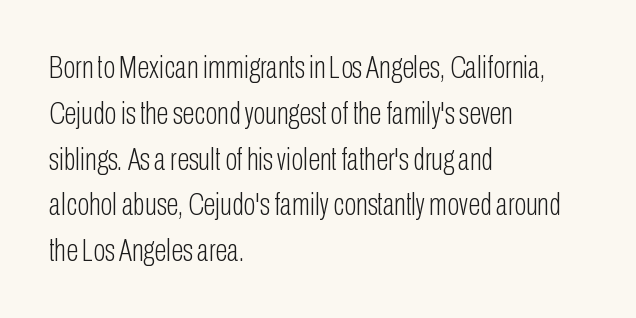
The image shows 32 px light, condensed sans-serif type, upright; set left-aligned, normal line spacing (1.43x), normal letter spacing, not underlined; low stroke contrast and a medium x-height.
